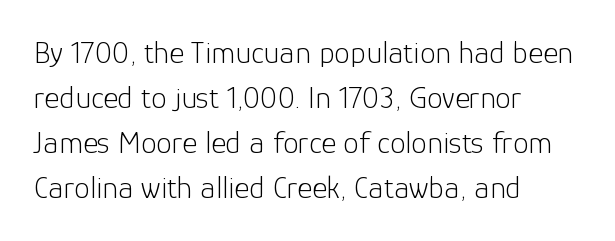
The compositor pushed each line to the left boundary. Stems here are at most as thick as an everyday book face. Students, note that the glyphs here touch the page at normal intervals. Every stem runs plumb, perpendicular to the baseline. This sample has the flowing, uneven cadence of proportional lettering. Words float on clear page, feet unadorned.
